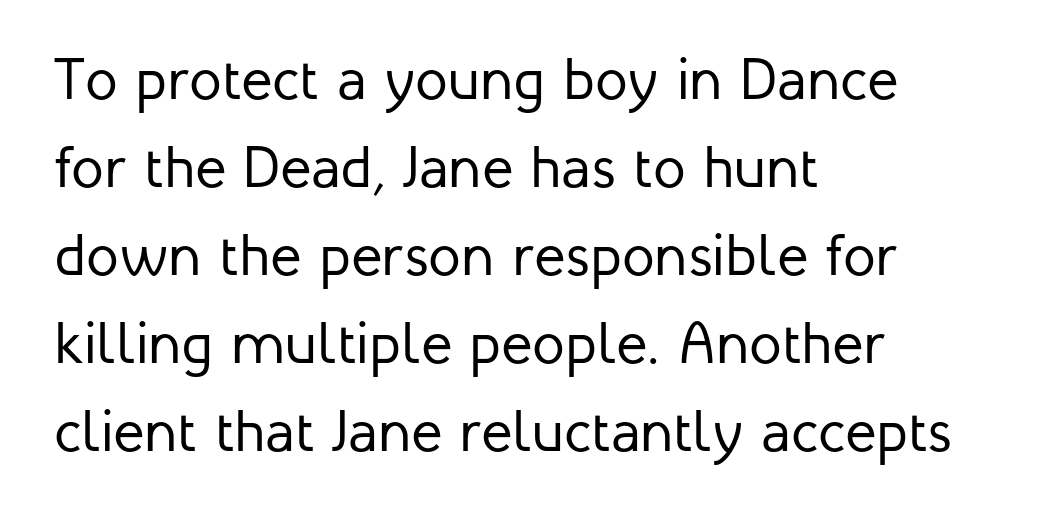
{"serif": "no", "italic": "no", "bold": "no", "weight": "regular", "width": "normal", "stroke_contrast": "low", "x_height": "medium", "monospaced": "no", "underline": "no", "align": "left", "line_spacing": "normal", "line_spacing_ratio": 1.49, "letter_spacing": "normal", "letter_spacing_em": 0.0, "glyph_px": 59}
